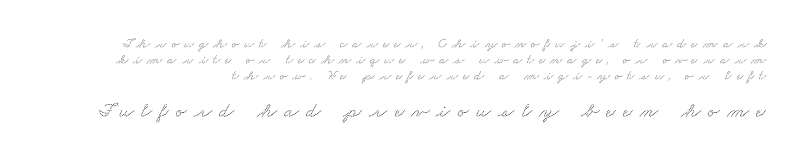
The image shows 21 px text type; set tight line spacing (1.14x), unusually wide letter spacing (+0.34 em), not underlined; the second (bottom) block is 1.5x larger.
